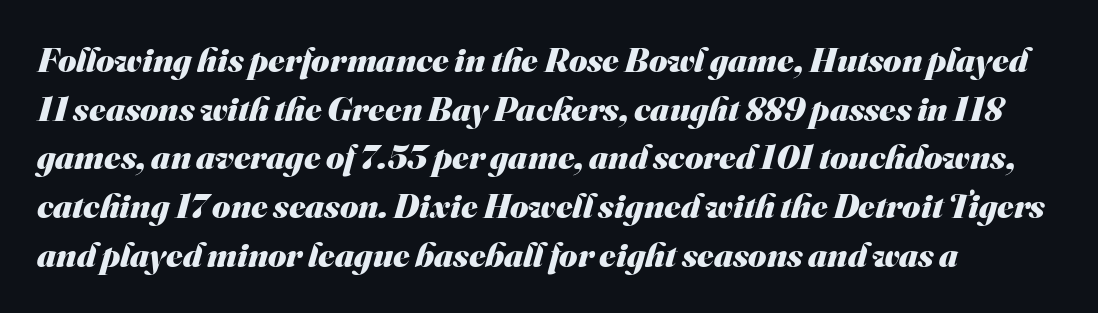
The image shows 35 px heavy sans-serif type; set left-aligned, normal line spacing (1.39x), normal letter spacing, not underlined; medium stroke contrast and a small x-height.
